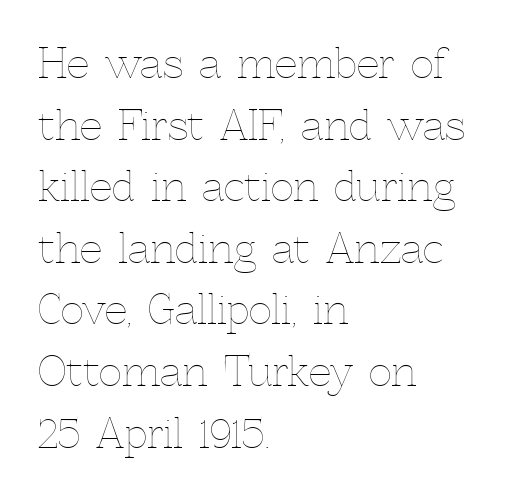
Q: Is the text bold? A: No.
Q: Is the text italic (slanted)? A: No, it is upright.
Q: Is the text underlined? A: No.
Q: How is the paragraph aligned? A: Left-aligned.
Q: Is the spacing between letters normal or unusually wide? A: Normal.
Q: Is the spacing between lines tight, normal or loose? A: Normal.
Q: Width (condensed, normal, or wide)? A: Normal.
Q: x-height? A: Medium.
Q: Monospaced? A: No.
